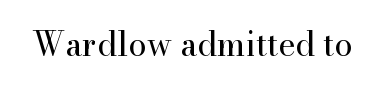
Do the characters align in a grid? No, the font is proportional. There is no visible air inserted between adjacent glyphs. The typeface has the unassuming heft of standard copy or less. The baseline area is clear.
